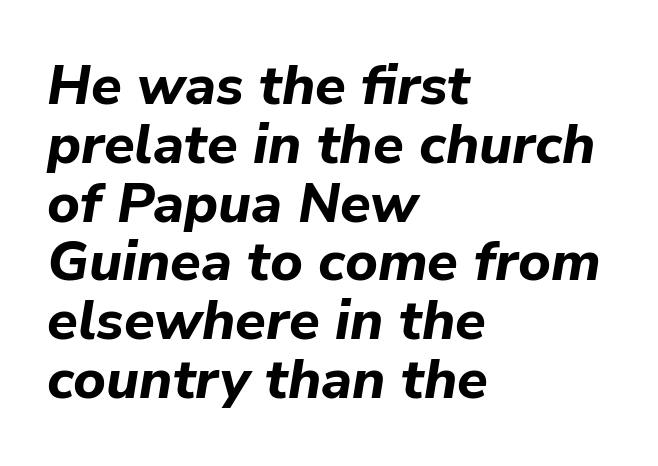
Is the letter spacing exaggerated? No — it looks like the ordinary default. The face used here has the dense, thick strokes of a bold. Is there much room between lines? No — they nearly touch. A bare baseline throughout the passage.
